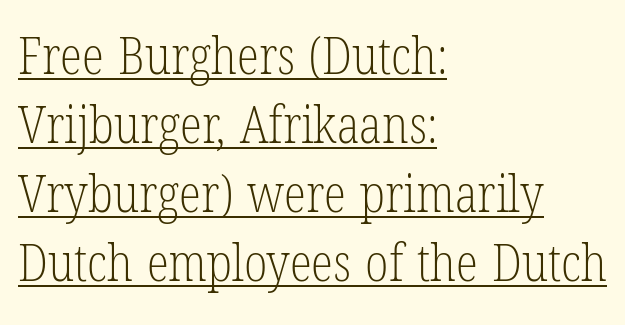
Tracking value appears to be zero — textbook default spacing. Reading down the block, your eye returns to a fixed left position each line. What's the leading like? Ordinary, nothing unusual. The type family on display is of the serif kind. Varying glyph widths throughout — classic text-font behaviour. The specimen reads as upright at a glance.
